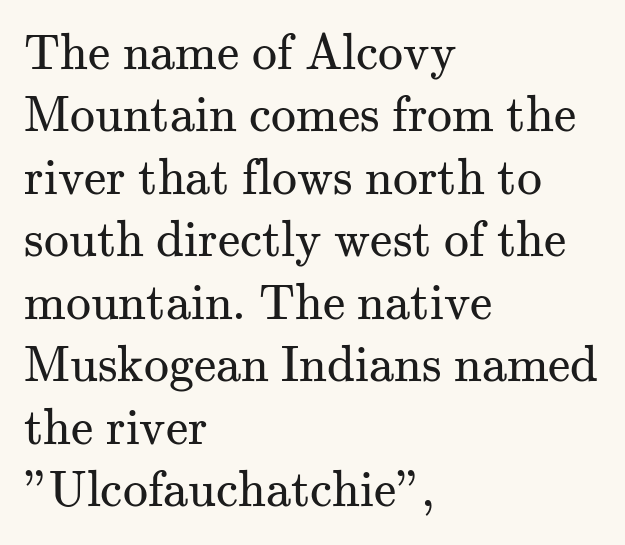
The face used here is rendered with its standard letterfit. Caption: multi-line text, flush left, ragged right. The weight would be labelled regular, book, light, or lighter still. Notice how the stems are strictly vertical — no italics here. Lines of text with bare space underneath.
